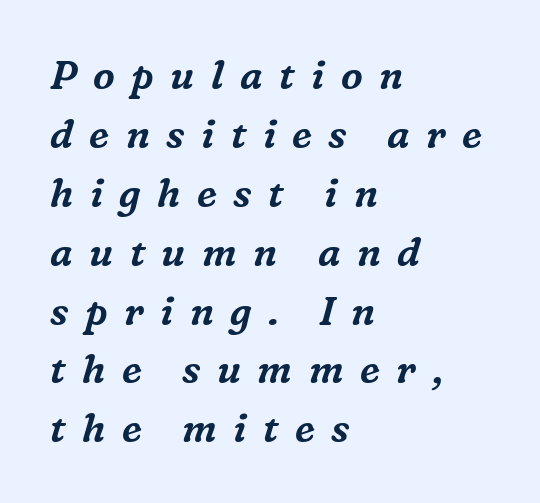
Q: Is the text italic (slanted)? A: Yes, it leans right by about 16 degrees.
Q: Is the typeface a serif or a sans-serif typeface? A: Serif.
Q: Is the text underlined? A: No.
Q: How is the paragraph aligned? A: Left-aligned.
Q: Is the spacing between letters normal or unusually wide? A: Unusually wide.
Q: Is the spacing between lines tight, normal or loose? A: Normal.
Q: Width (condensed, normal, or wide)? A: Normal.
Q: Stroke contrast? A: Medium.
Q: x-height? A: Medium.
Q: Monospaced? A: No.
